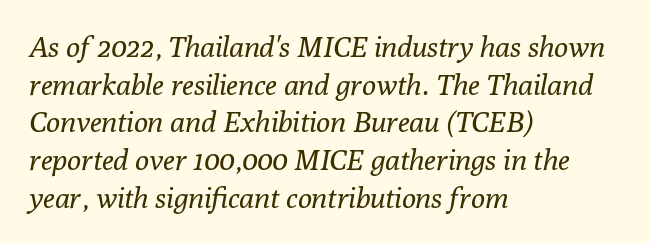
These lines sit exactly where default settings would place them. You could not count columns in this text — the font is proportionally spaced. No chunkiness to these letters — they're not bold. The compositor pushed each line to the left boundary.
